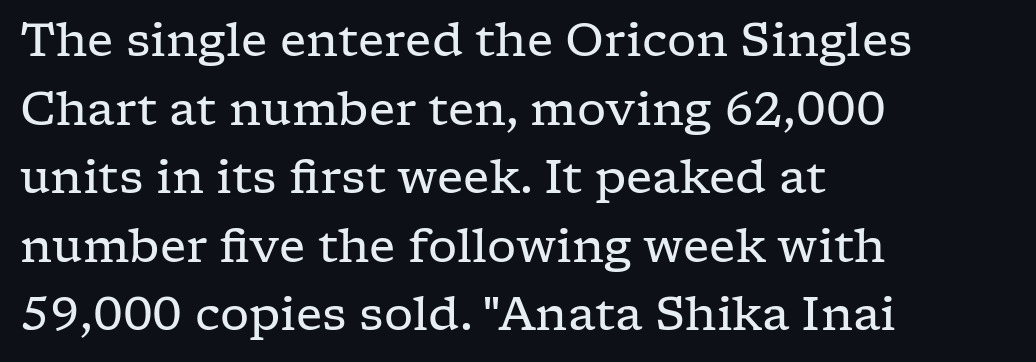
Small tapered or slab feet sit at the stroke ends, so this counts as serif. The letters advance in unequal steps, a hallmark of proportional type. This reads as an unemphasized weight, regular at the heaviest. Summary of vertical rhythm: regular, with standard interline spacing. The lines in this sample share a left origin and differ only in where they stop. The typography opts for an upright posture over an oblique one.
